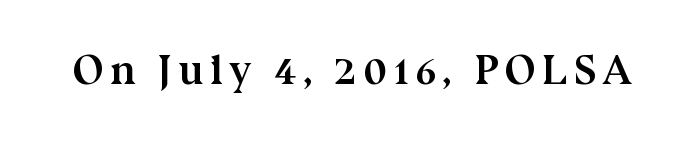
Q: Is the text bold? A: Yes.
Q: Is the text italic (slanted)? A: No, it is upright.
Q: Is the typeface a serif or a sans-serif typeface? A: Serif.
Q: Is the text underlined? A: No.
Q: Width (condensed, normal, or wide)? A: Normal.
Q: Stroke contrast? A: Medium.
Q: x-height? A: Medium.
Q: Monospaced? A: No.
